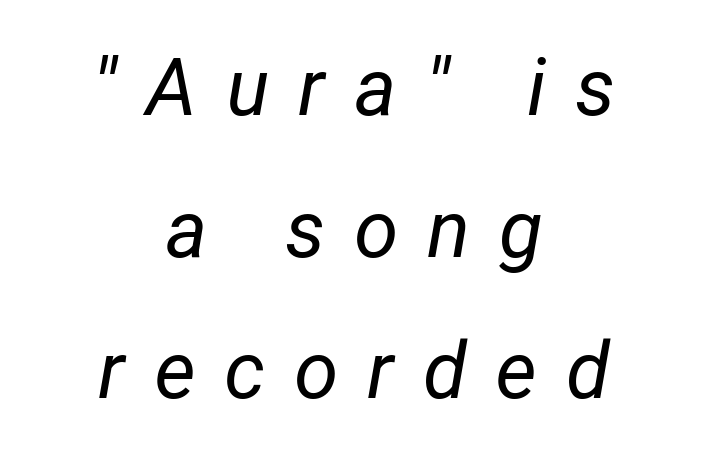
{"italic": "yes", "lean": "right", "slant_degrees": 12, "bold": "no", "weight": "regular", "width": "normal", "stroke_contrast": "low", "x_height": "medium", "monospaced": "no", "underline": "no", "align": "center", "line_spacing_ratio": 1.77, "letter_spacing": "wide", "letter_spacing_em": 0.36, "glyph_px": 80}
